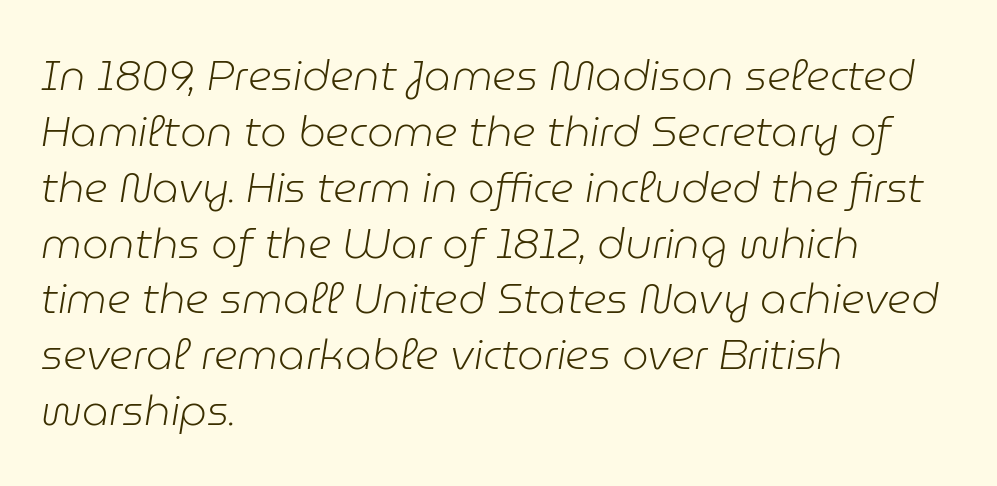
{"italic": "yes", "lean": "right", "slant_degrees": 9, "bold": "no", "weight": "light", "width": "normal", "stroke_contrast": "low", "x_height": "medium", "monospaced": "no", "underline": "no", "align": "left", "line_spacing": "normal", "line_spacing_ratio": 1.33, "letter_spacing": "normal", "letter_spacing_em": 0.0, "glyph_px": 42}
